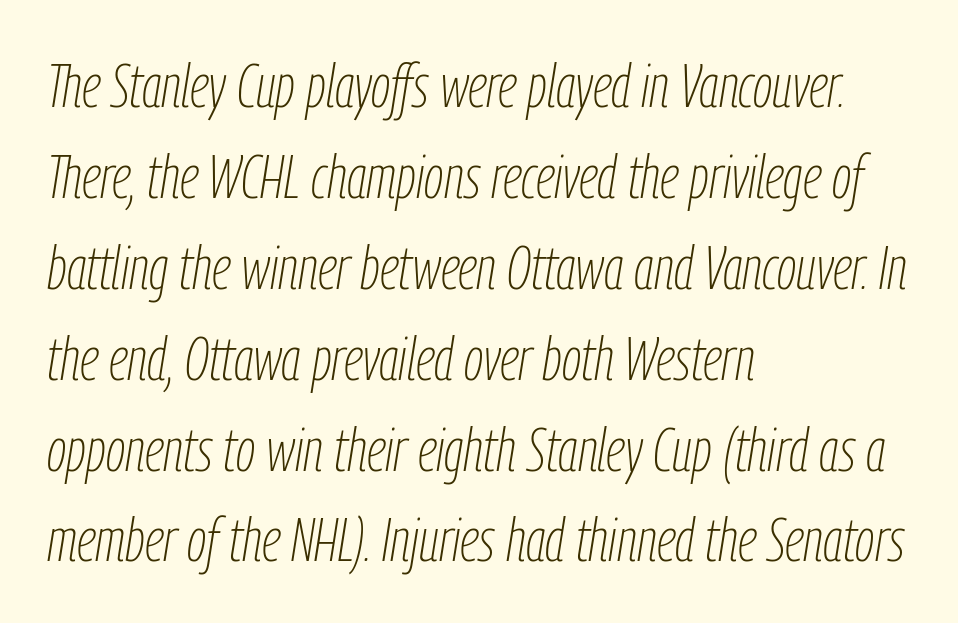
This sample keeps an unexceptional amount of space between lines. Is the letter spacing exaggerated? No — it looks like the ordinary default. The letters are slanted; this is an italic face. Type without underlining.
